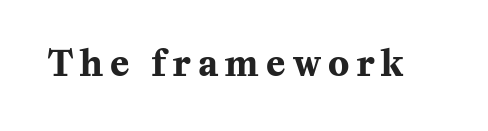
This sample uses a serif face. Pretty heavy lettering here — definitely bold. It's the straight-up-and-down kind of type. Varying glyph widths throughout — classic text-font behaviour. Clear beneath every line of the passage.
